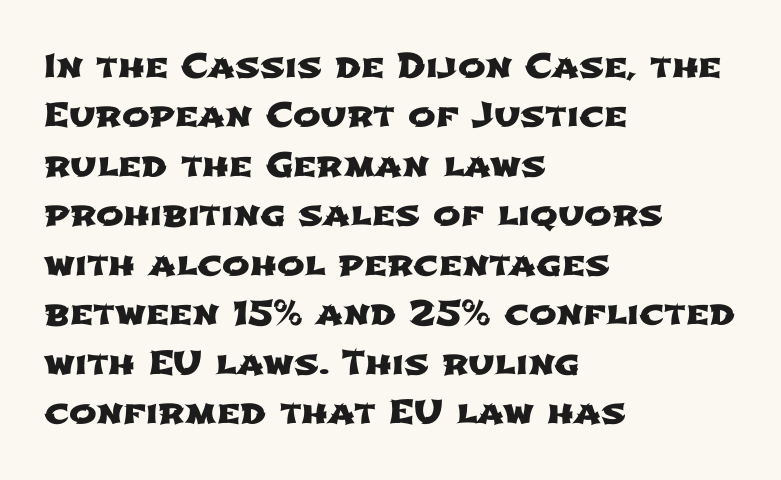
Q: Is the typeface a serif or a sans-serif typeface? A: Sans-serif.
Q: Is the text underlined? A: No.
Q: How is the paragraph aligned? A: Left-aligned.
Q: Is the spacing between letters normal or unusually wide? A: Normal.
Q: Is the spacing between lines tight, normal or loose? A: Normal.
Q: Width (condensed, normal, or wide)? A: Wide.
Q: Stroke contrast? A: Low.
Q: x-height? A: Medium.
Q: Monospaced? A: No.
